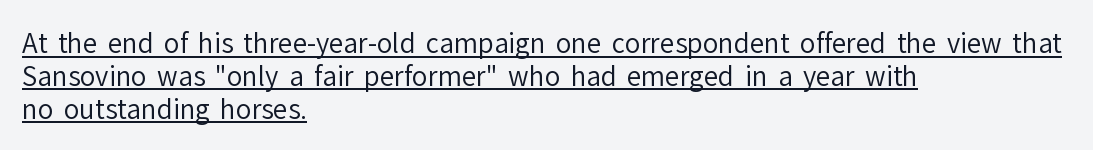
The image shows 26 px text type, upright; set left-aligned, normal line spacing (1.26x), normal letter spacing, underlined.
